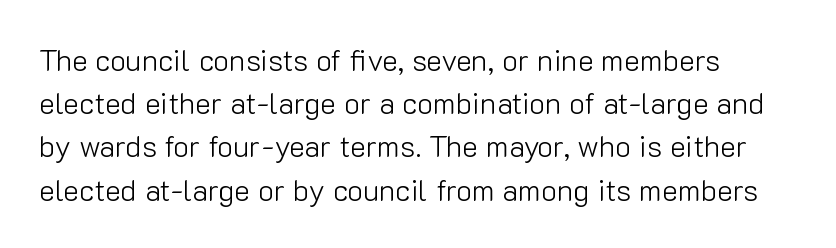
{"serif": "no", "italic": "no", "bold": "no", "weight": "light", "width": "normal", "stroke_contrast": "low", "x_height": "medium", "monospaced": "no", "underline": "no", "align": "left", "line_spacing": "normal", "line_spacing_ratio": 1.44, "letter_spacing": "normal", "letter_spacing_em": 0.0, "glyph_px": 30}
